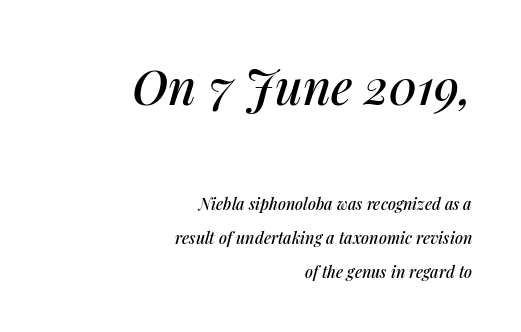
Beneath every word, the page is bare. Here the first block reads like a headline and the second like body copy. Do the characters align in a grid? No, the font is proportional. Is there much room between lines? Yes — plenty of vertical air separates them.
